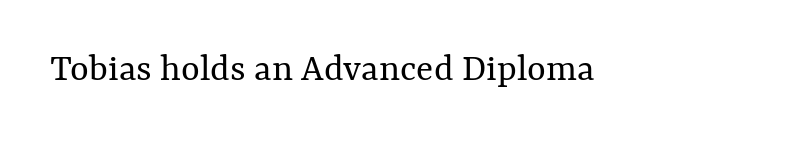
{"italic": "no", "bold": "no", "weight": "regular", "width": "normal", "stroke_contrast": "medium", "x_height": "medium", "monospaced": "no", "underline": "no", "letter_spacing": "normal", "letter_spacing_em": 0.0, "glyph_px": 40}
